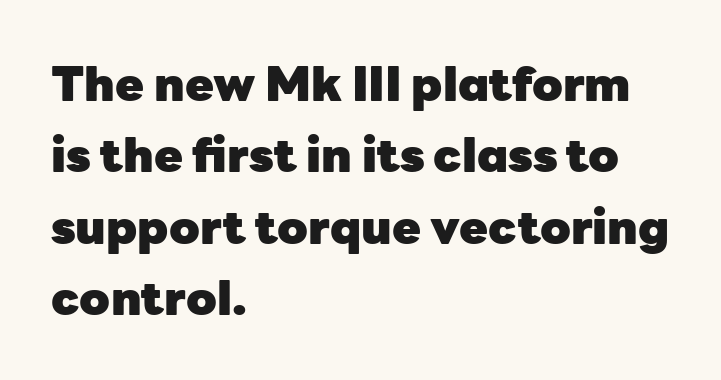
Q: Is the text bold? A: Yes.
Q: Is the text italic (slanted)? A: No, it is upright.
Q: Is the typeface a serif or a sans-serif typeface? A: Sans-serif.
Q: Is the text underlined? A: No.
Q: How is the paragraph aligned? A: Left-aligned.
Q: Is the spacing between letters normal or unusually wide? A: Normal.
Q: Is the spacing between lines tight, normal or loose? A: Normal.
Q: Width (condensed, normal, or wide)? A: Normal.
Q: Stroke contrast? A: Low.
Q: x-height? A: Medium.
Q: Monospaced? A: No.
